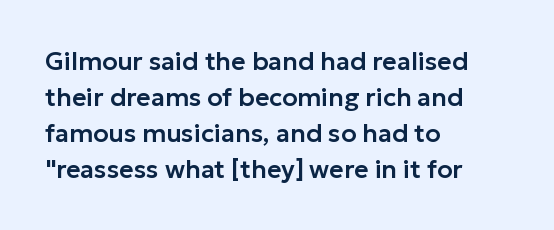
Q: Is the text italic (slanted)? A: No, it is upright.
Q: Is the text underlined? A: No.
Q: How is the paragraph aligned? A: Left-aligned.
Q: Is the spacing between letters normal or unusually wide? A: Normal.
Q: Is the spacing between lines tight, normal or loose? A: Normal.
